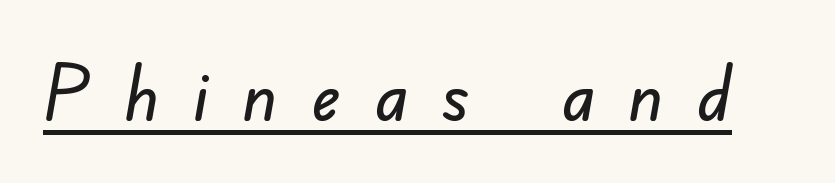
Q: Is the typeface a serif or a sans-serif typeface? A: Sans-serif.
Q: Is the text underlined? A: Yes.
Q: Is the spacing between letters normal or unusually wide? A: Unusually wide.
Q: Width (condensed, normal, or wide)? A: Normal.
Q: Stroke contrast? A: Low.
Q: x-height? A: Small.
Q: Monospaced? A: No.
